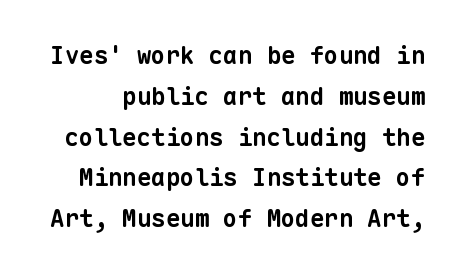
{"bold": "yes", "underline": "no", "line_spacing": "normal", "line_spacing_ratio": 1.7, "letter_spacing": "normal", "letter_spacing_em": 0.0, "glyph_px": 24}
